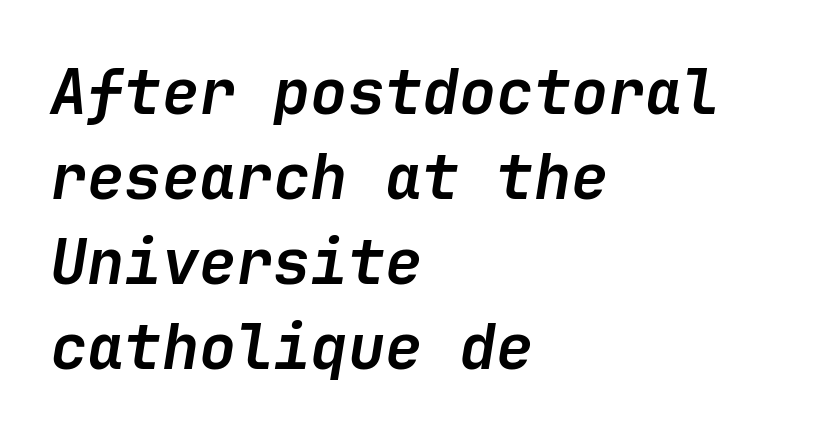
No word sits above an underline. Glyph-to-glyph distance matches everyday printed text. Leading: standard. The compositor pushed each line to the left boundary. Strokes here are thick enough to call this a true bold. These lines were composed using italics.
